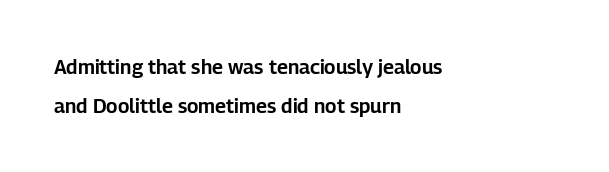
{"italic": "no", "underline": "no", "align": "left", "line_spacing": "loose", "line_spacing_ratio": 1.93, "letter_spacing": "normal", "letter_spacing_em": 0.0, "glyph_px": 20}
